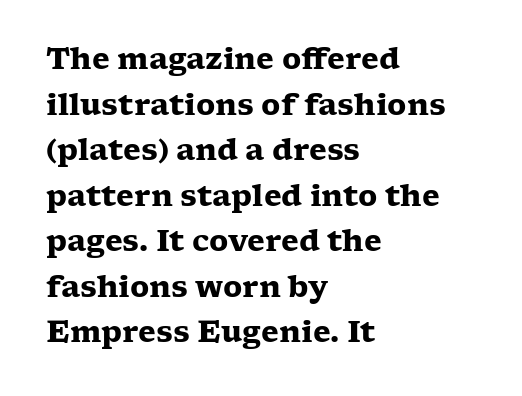
The image shows 29 px heavy, wide serif type, upright; set left-aligned, normal line spacing (1.57x), normal letter spacing, not underlined; low stroke contrast and a medium x-height.
